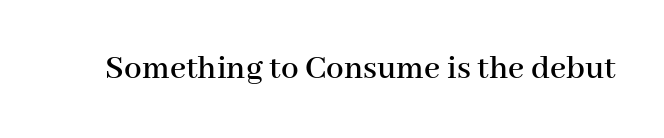
{"serif": "yes", "italic": "no", "width": "normal", "stroke_contrast": "high", "x_height": "medium", "monospaced": "no", "underline": "no", "letter_spacing": "normal", "letter_spacing_em": 0.0, "glyph_px": 35}
